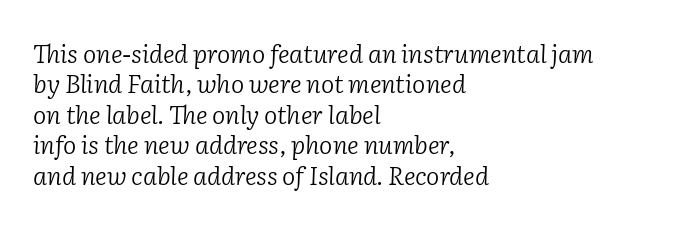
The image shows 25 px text type, italic (leaning right); set left-aligned, line spacing 1.22x, normal letter spacing, not underlined.
